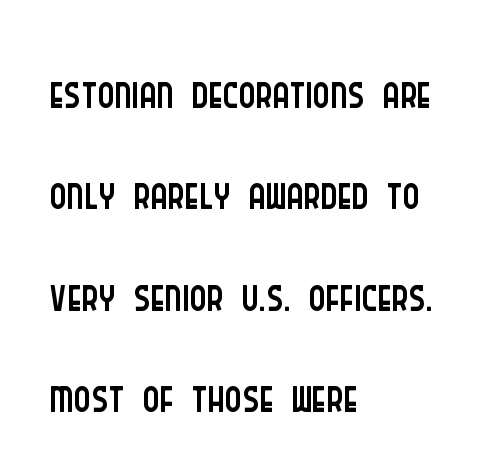
There is no visible air inserted between adjacent glyphs. The strokes are not fattened; the text isn't bold. Lines of text with bare space underneath. Proportional: the letters do not fall into vertical columns. Nope, no serifs anywhere on these letters. The lines in this sample share a left origin and differ only in where they stop.
